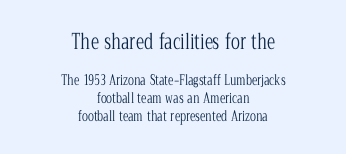
Q: Is the text bold? A: No.
Q: Is the text italic (slanted)? A: No, it is upright.
Q: Is the text underlined? A: No.
Q: How is the paragraph aligned? A: Centered.
Q: Is the spacing between letters normal or unusually wide? A: Normal.
Q: Is the spacing between lines tight, normal or loose? A: Normal.
Q: Which block of text is set in a larger size, the first (top) or the second (bottom)? A: The first (top) one.
